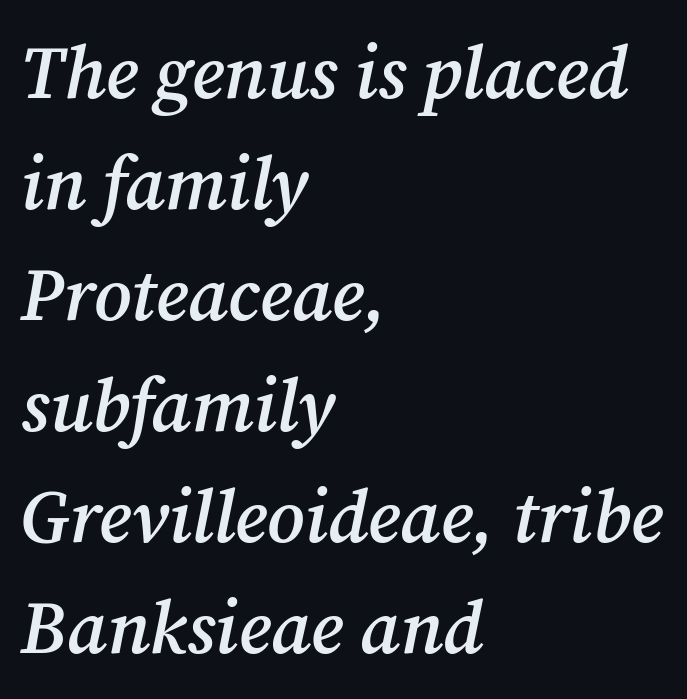
The image shows 74 px semibold serif type, italic (leaning right); set left-aligned, normal line spacing (1.5x), normal letter spacing, not underlined; medium stroke contrast and a medium x-height.
